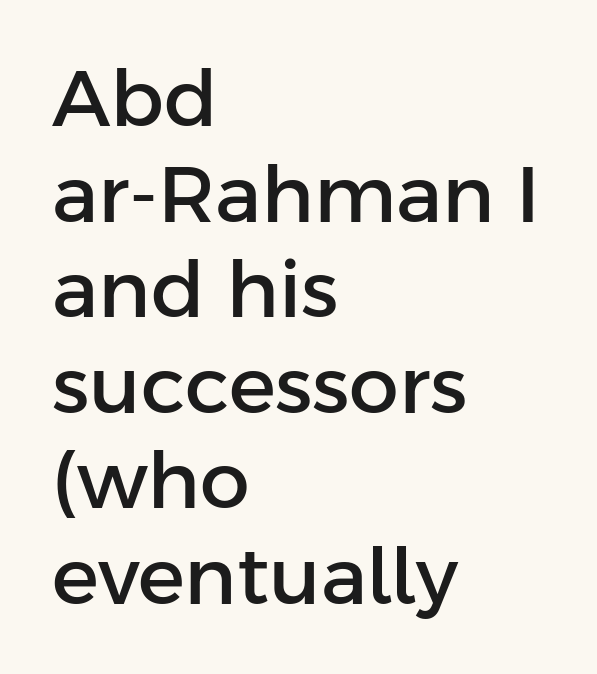
The image shows 79 px sans-serif type, upright; set left-aligned, line spacing 1.21x, normal letter spacing, not underlined; low stroke contrast and a medium x-height.
